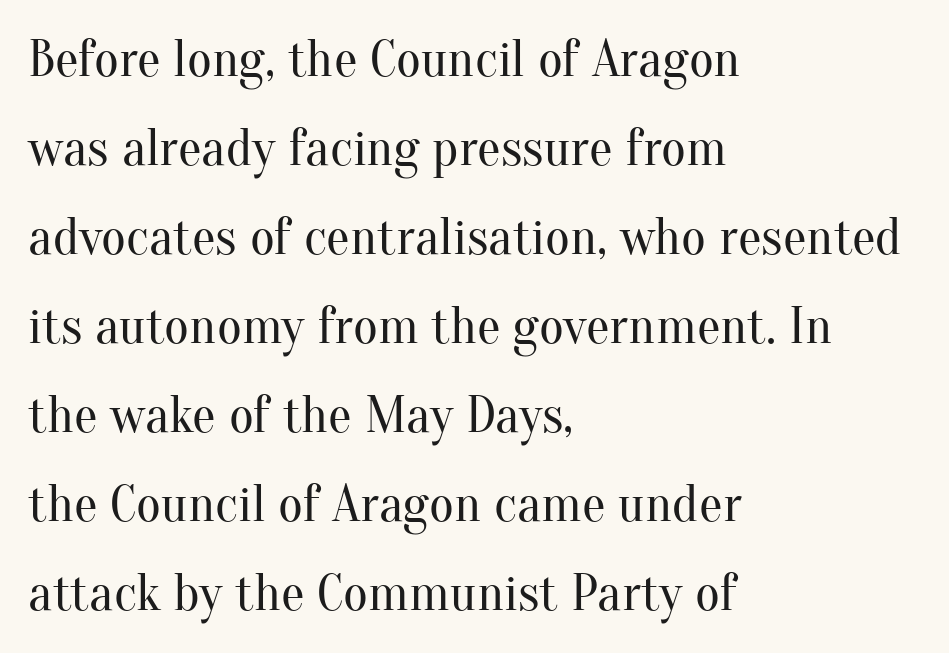
{"serif": "yes", "italic": "no", "bold": "no", "weight": "regular", "width": "normal", "stroke_contrast": "medium", "x_height": "small", "monospaced": "no", "underline": "no", "align": "left", "line_spacing": "normal", "line_spacing_ratio": 1.68, "letter_spacing": "normal", "letter_spacing_em": 0.0, "glyph_px": 53}
